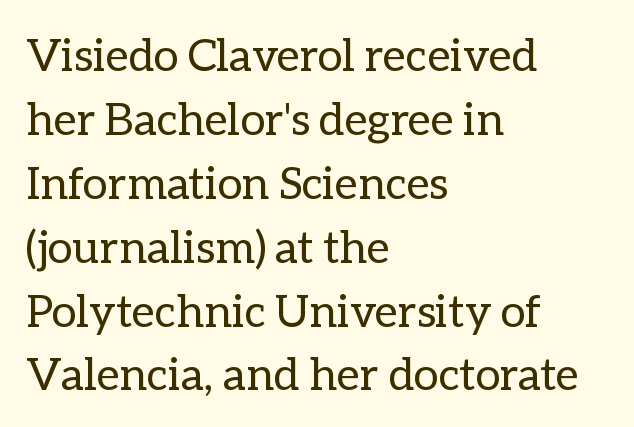
Every stem runs plumb, perpendicular to the baseline. The words here are not underlined. This sample keeps an unexceptional amount of space between lines. Standard letterfit; no display-style spreading of the glyphs. A quiet, ordinary-to-light weight characterises the typeface. The ragged edge is on the right, which tells us the setting is flush left.
